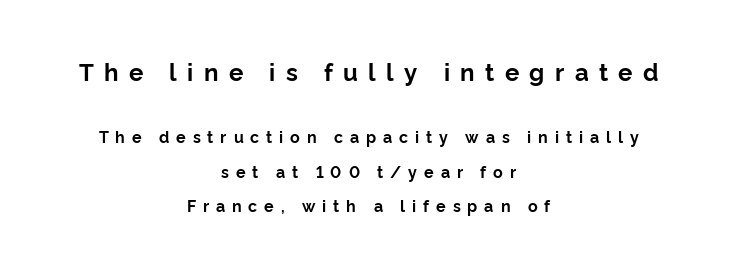
The passage shown stacks its lines with a broad gap. The typesetter chose a symmetrical, centered arrangement here. Does the bottom block carry the larger type? No, the top block does. Substantial extra tracking has been applied to these lines. You'd pick this weight for a headline — it's a proper bold. Lines of text with bare space underneath.
